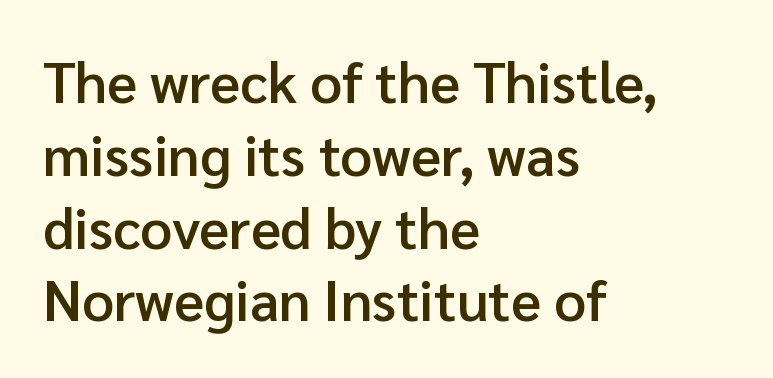
{"serif": "no", "italic": "no", "bold": "semi", "weight": "semibold", "width": "normal", "stroke_contrast": "low", "x_height": "medium", "monospaced": "no", "underline": "no", "align": "left", "line_spacing": "normal", "line_spacing_ratio": 1.3, "letter_spacing": "normal", "letter_spacing_em": 0.0, "glyph_px": 56}
